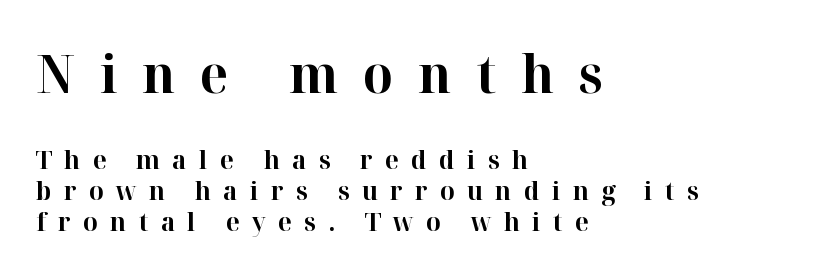
Q: Is the text bold? A: Yes.
Q: Is the text italic (slanted)? A: No, it is upright.
Q: Is the typeface a serif or a sans-serif typeface? A: Serif.
Q: Is the text underlined? A: No.
Q: How is the paragraph aligned? A: Left-aligned.
Q: Is the spacing between letters normal or unusually wide? A: Unusually wide.
Q: Which block of text is set in a larger size, the first (top) or the second (bottom)? A: The first (top) one.
Q: Width (condensed, normal, or wide)? A: Normal.
Q: Stroke contrast? A: High.
Q: x-height? A: Medium.
Q: Monospaced? A: No.
